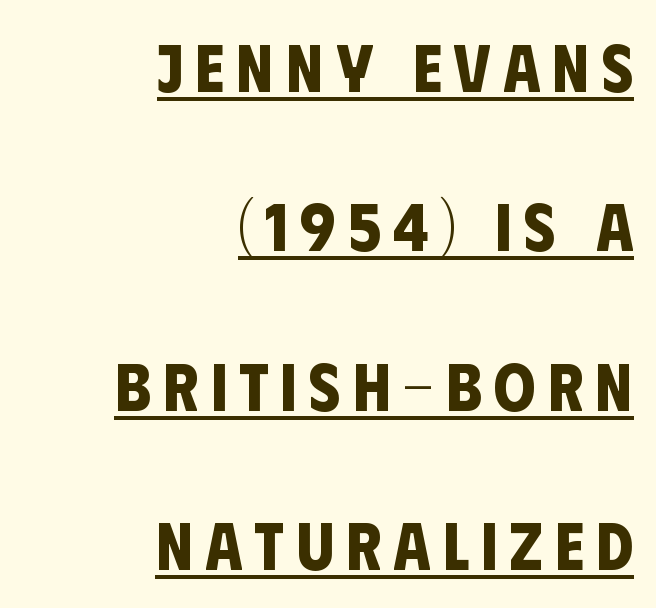
The image shows 67 px bold, condensed sans-serif type; set right-aligned, loose line spacing (2.38x), underlined; low stroke contrast and a large x-height.
